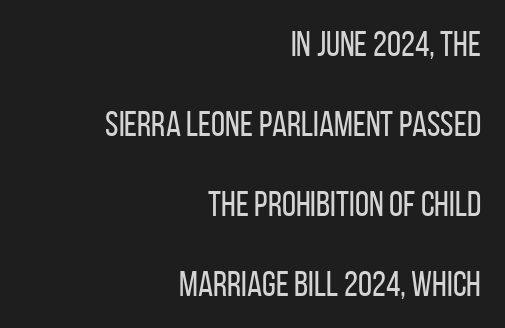
The image shows 36 px regular-weight, condensed sans-serif type, upright; set right-aligned, loose line spacing (2.22x), normal letter spacing, not underlined; low stroke contrast and a large x-height.
